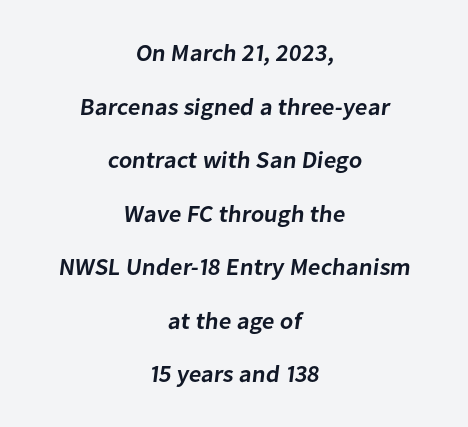
Q: Is the text bold? A: Semi-bold.
Q: Is the text underlined? A: No.
Q: How is the paragraph aligned? A: Centered.
Q: Is the spacing between letters normal or unusually wide? A: Normal.
Q: Is the spacing between lines tight, normal or loose? A: Loose.
